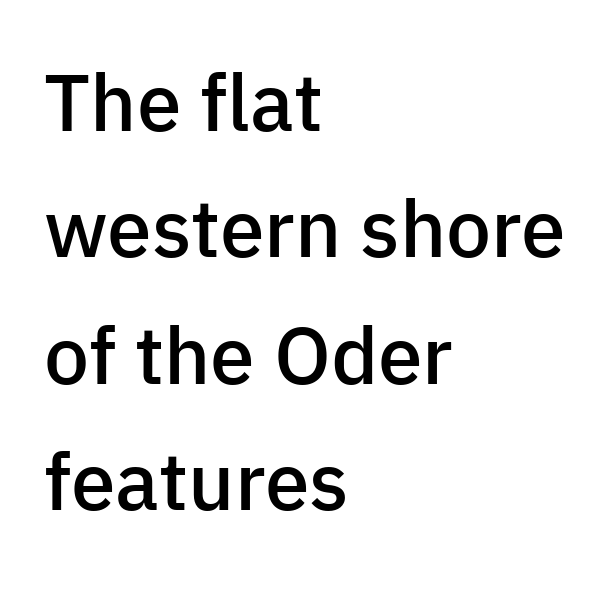
The image shows 80 px semibold sans-serif type, upright; set left-aligned, normal line spacing (1.58x), normal letter spacing, not underlined; low stroke contrast and a medium x-height.
